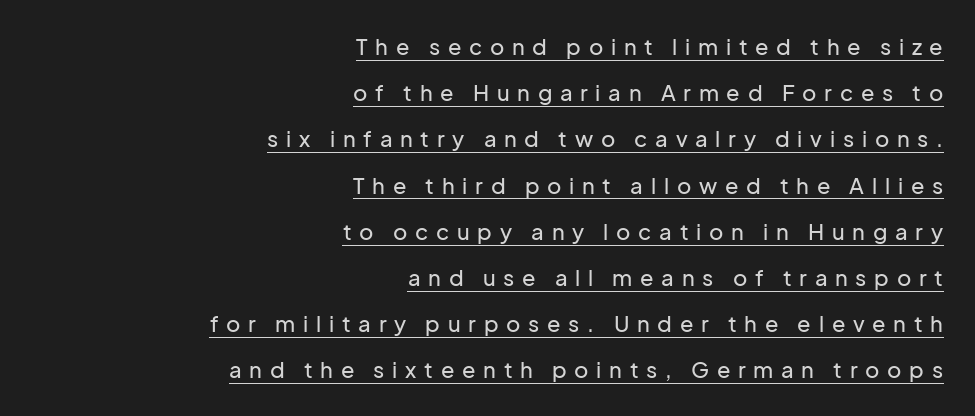
Q: Is the text italic (slanted)? A: No, it is upright.
Q: Is the text underlined? A: Yes.
Q: How is the paragraph aligned? A: Right-aligned.
Q: Is the spacing between letters normal or unusually wide? A: Unusually wide.
Q: Is the spacing between lines tight, normal or loose? A: Loose.
